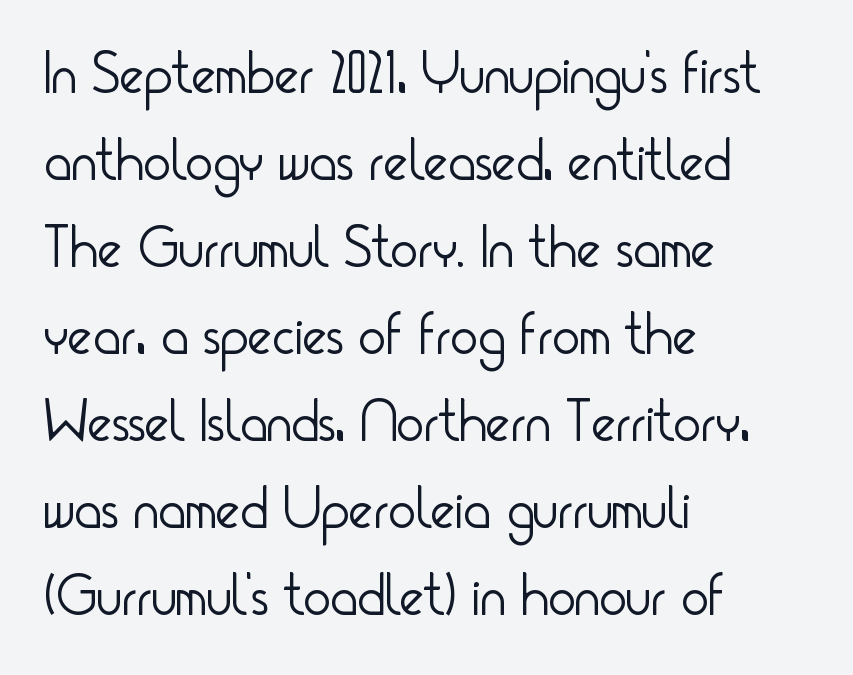
Q: Is the text bold? A: No.
Q: Is the text italic (slanted)? A: No, it is upright.
Q: Is the typeface a serif or a sans-serif typeface? A: Sans-serif.
Q: Is the text underlined? A: No.
Q: How is the paragraph aligned? A: Left-aligned.
Q: Is the spacing between letters normal or unusually wide? A: Normal.
Q: Is the spacing between lines tight, normal or loose? A: Normal.
Q: Width (condensed, normal, or wide)? A: Condensed.
Q: Stroke contrast? A: Low.
Q: x-height? A: Small.
Q: Monospaced? A: No.
